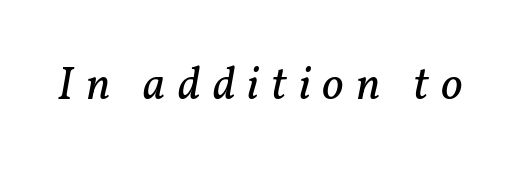
{"serif": "yes", "italic": "yes", "lean": "right", "slant_degrees": 11, "bold": "no", "weight": "regular", "width": "normal", "stroke_contrast": "low", "x_height": "medium", "monospaced": "no", "underline": "no", "letter_spacing": "wide", "letter_spacing_em": 0.26, "glyph_px": 47}
